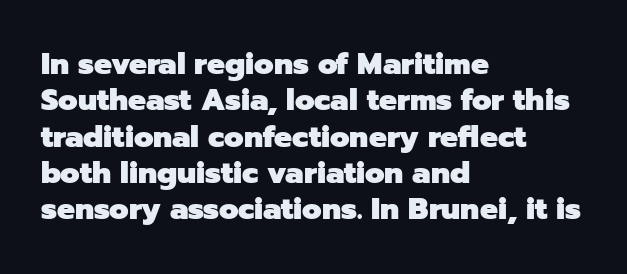
The image shows 30 px heavy sans-serif type, upright; set left-aligned, line spacing 1.21x, normal letter spacing, not underlined; low stroke contrast and a medium x-height.
